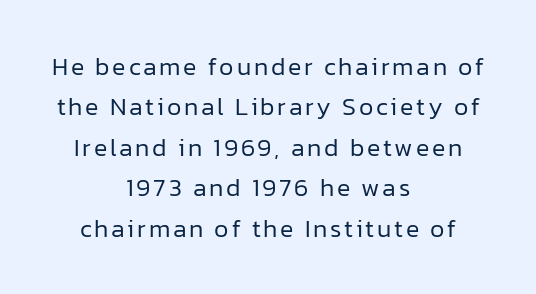
{"italic": "no", "bold": "no", "underline": "no", "align": "center", "line_spacing": "normal", "line_spacing_ratio": 1.62, "glyph_px": 25}
